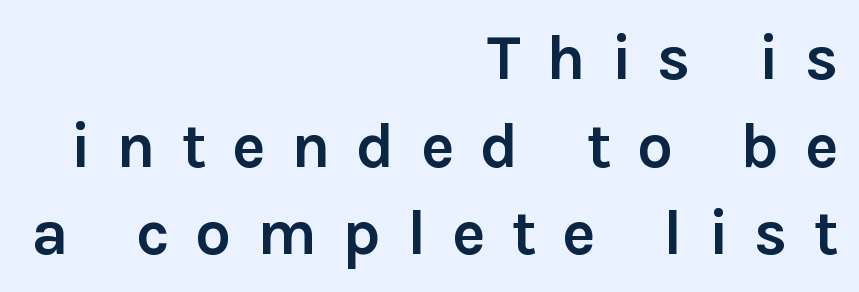
Q: Is the text bold? A: Yes.
Q: Is the text italic (slanted)? A: No, it is upright.
Q: Is the typeface a serif or a sans-serif typeface? A: Sans-serif.
Q: Is the text underlined? A: No.
Q: How is the paragraph aligned? A: Right-aligned.
Q: Is the spacing between letters normal or unusually wide? A: Unusually wide.
Q: Is the spacing between lines tight, normal or loose? A: Normal.
Q: Width (condensed, normal, or wide)? A: Normal.
Q: Stroke contrast? A: Low.
Q: x-height? A: Medium.
Q: Monospaced? A: No.
